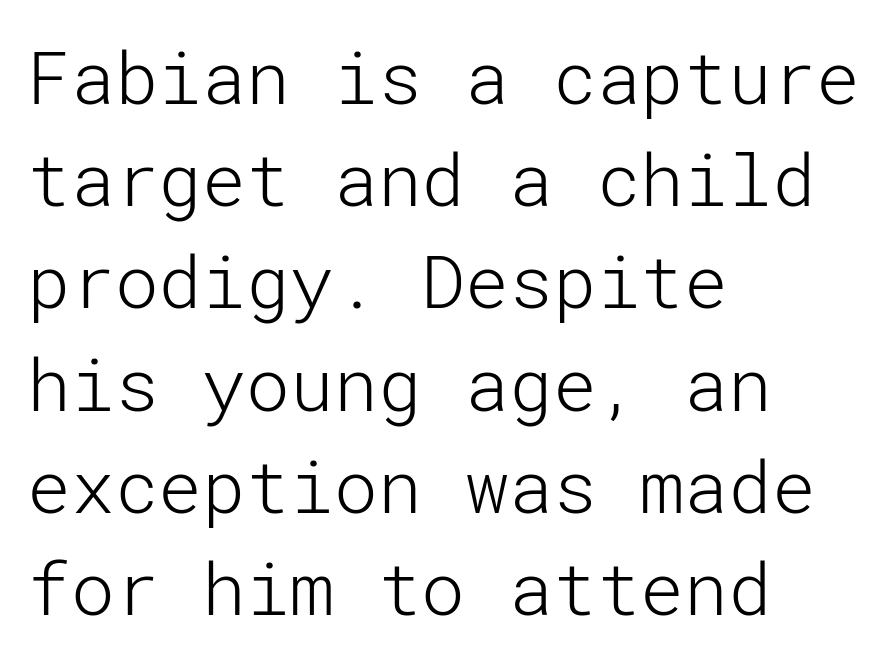
{"serif": "no", "italic": "no", "bold": "no", "weight": "light", "width": "normal", "stroke_contrast": "low", "x_height": "medium", "underline": "no", "align": "left", "line_spacing": "normal", "line_spacing_ratio": 1.4, "letter_spacing": "normal", "letter_spacing_em": 0.0, "glyph_px": 73}
